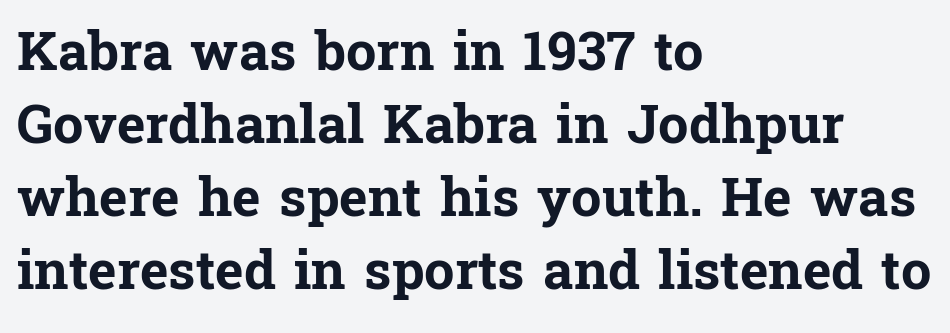
This is roman type, the default non-slanted kind. Summary of weight: heavy, a full bold. You can tell from the footed stems that serif type was used. All the whitespace from short lines collects on the right. Letter spacing: default. The letters advance in unequal steps, a hallmark of proportional type.
